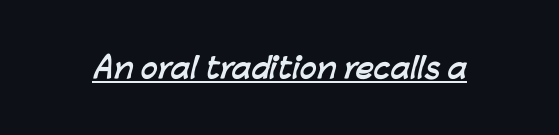
Q: Is the text bold? A: Yes.
Q: Is the typeface a serif or a sans-serif typeface? A: Sans-serif.
Q: Is the text underlined? A: Yes.
Q: Is the spacing between letters normal or unusually wide? A: Normal.
Q: Width (condensed, normal, or wide)? A: Normal.
Q: Stroke contrast? A: Low.
Q: x-height? A: Medium.
Q: Monospaced? A: No.
